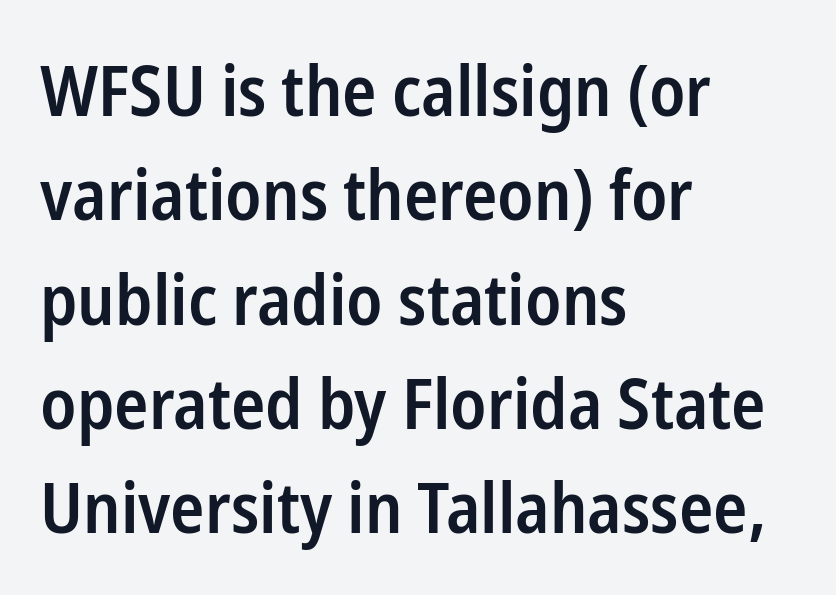
{"serif": "no", "italic": "no", "bold": "semi", "weight": "semibold", "width": "condensed", "stroke_contrast": "low", "x_height": "medium", "monospaced": "no", "underline": "no", "align": "left", "line_spacing": "normal", "line_spacing_ratio": 1.47, "letter_spacing": "normal", "letter_spacing_em": 0.0, "glyph_px": 71}
